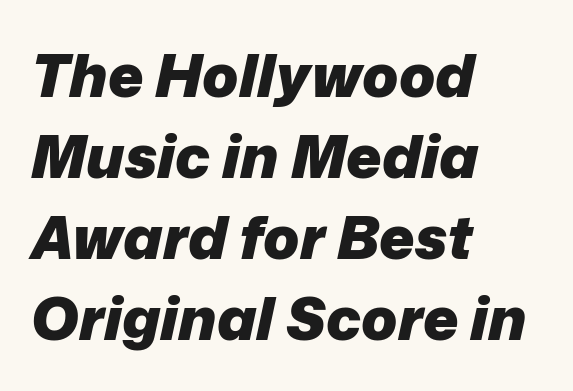
Emphasis-style slanted type is in use. Underline: absent. These lines sit exactly where default settings would place them. Spacing verdict: proportional, widths tailored to each character. Layout note: lines flush left. Short note: letters normally spaced.
